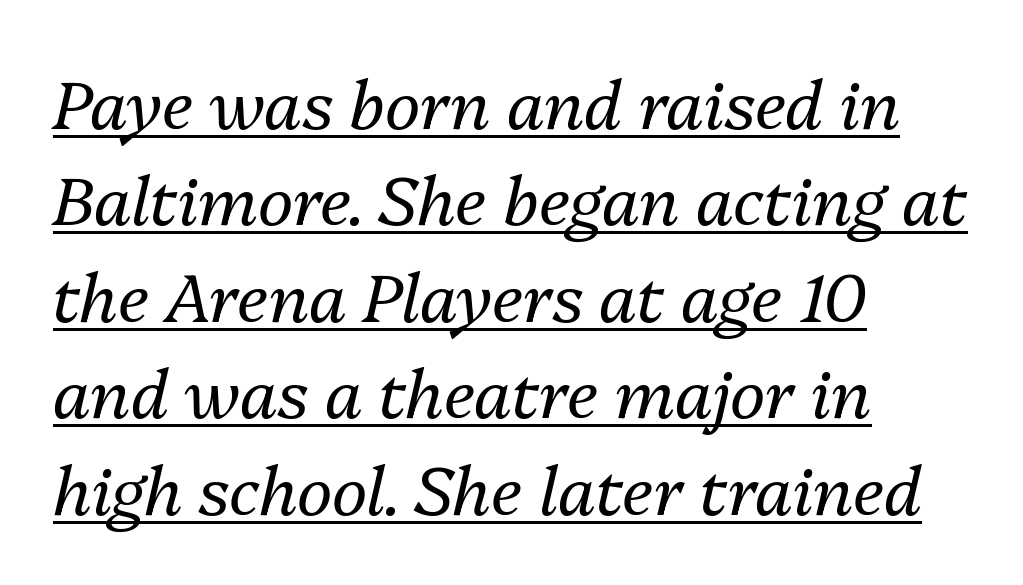
The image shows 67 px regular-weight type, italic (leaning right); set left-aligned, normal line spacing (1.44x), normal letter spacing, underlined; medium stroke contrast and a medium x-height.
